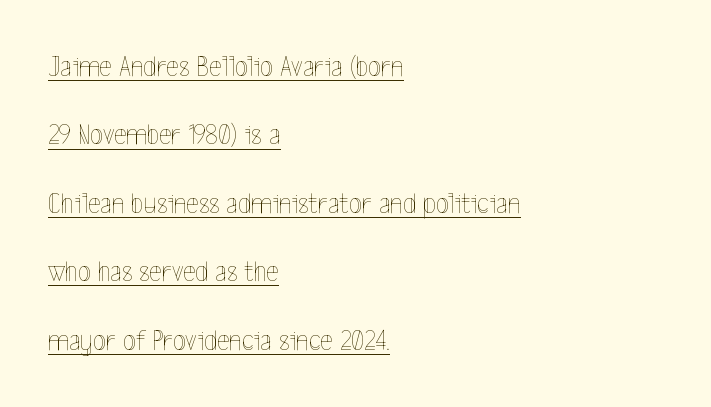
On a weight scale, this lands at 450 or below. In terms of letterspacing, this is plain default setting. The face used here appears with an underline applied. The ragged edge is on the right, which tells us the setting is flush left. A great deal of white space separates one row of letters from the next.
